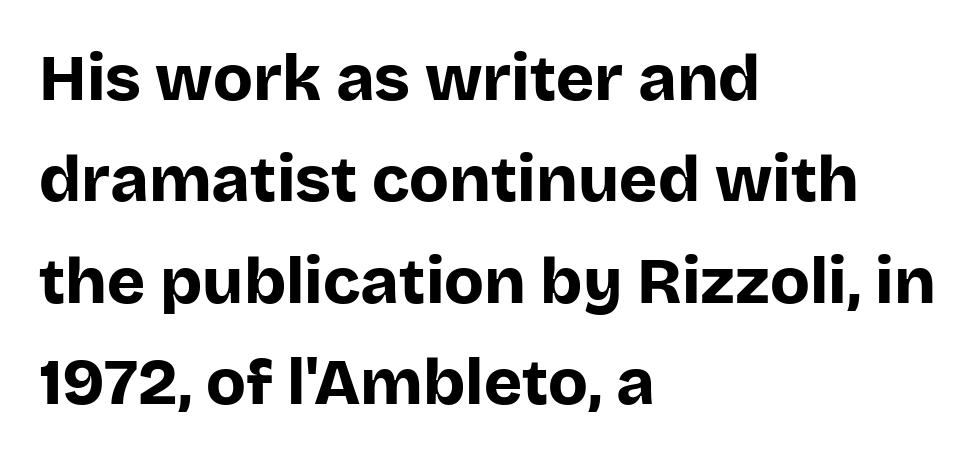
Q: Is the text bold? A: Yes.
Q: Is the text italic (slanted)? A: No, it is upright.
Q: Is the typeface a serif or a sans-serif typeface? A: Sans-serif.
Q: Is the text underlined? A: No.
Q: How is the paragraph aligned? A: Left-aligned.
Q: Is the spacing between letters normal or unusually wide? A: Normal.
Q: Is the spacing between lines tight, normal or loose? A: Normal.
Q: Width (condensed, normal, or wide)? A: Normal.
Q: Stroke contrast? A: Low.
Q: x-height? A: Large.
Q: Monospaced? A: No.
